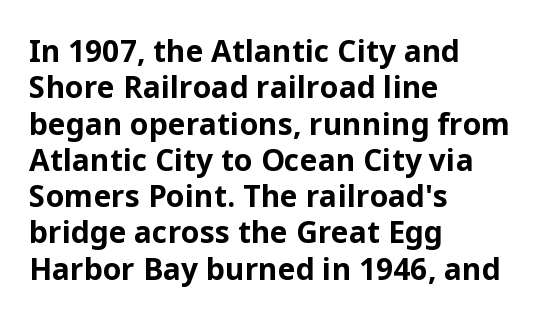
Q: Is the text bold? A: Yes.
Q: Is the text italic (slanted)? A: No, it is upright.
Q: Is the typeface a serif or a sans-serif typeface? A: Sans-serif.
Q: Is the text underlined? A: No.
Q: How is the paragraph aligned? A: Left-aligned.
Q: Is the spacing between letters normal or unusually wide? A: Normal.
Q: Width (condensed, normal, or wide)? A: Normal.
Q: Stroke contrast? A: Low.
Q: x-height? A: Medium.
Q: Monospaced? A: No.
